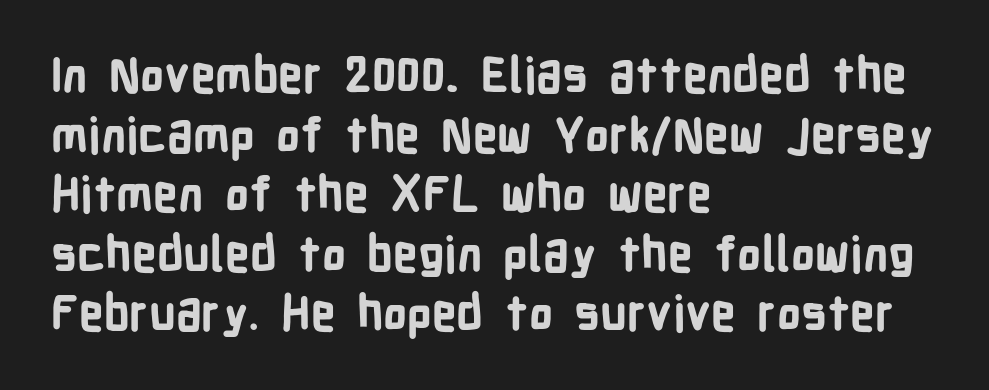
Heavy, bold letterforms. Posture: upright roman. The space beneath each line is pristine and unruled. What kind of face is this? One without serifs — a sans.
